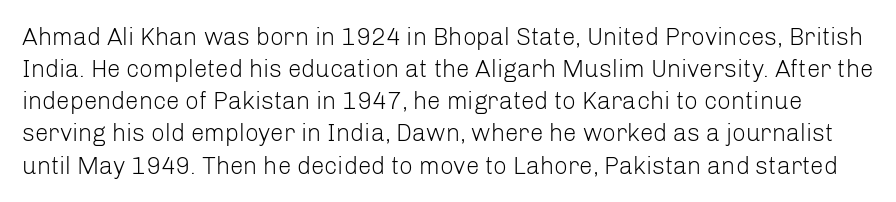
Q: Is the text bold? A: No.
Q: Is the text italic (slanted)? A: No, it is upright.
Q: Is the text underlined? A: No.
Q: Is the spacing between letters normal or unusually wide? A: Normal.
Q: Is the spacing between lines tight, normal or loose? A: Normal.
